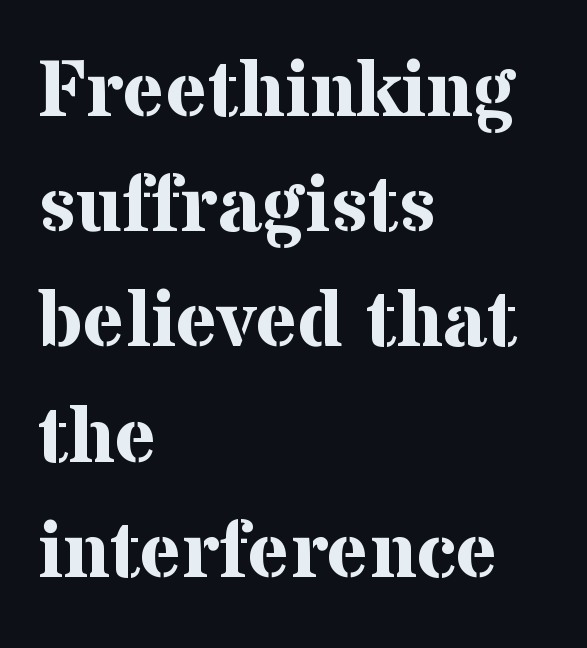
Compared with a centered layout, this one pins lines to the left instead. You could not count columns in this text — the font is proportionally spaced. Little horizontal feet cap the strokes, marking this as serif type. Does extra space separate the letters? No, they use regular spacing. Honestly, the row spacing looks completely unremarkable.
